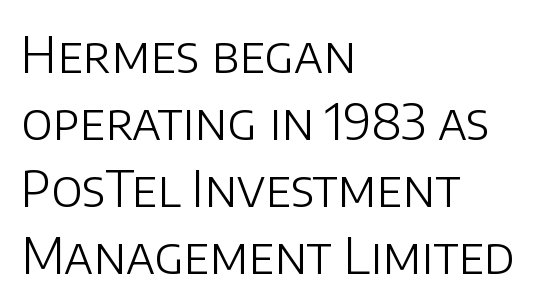
The image shows 50 px light sans-serif type, upright; set left-aligned, normal line spacing (1.34x), normal letter spacing, not underlined; low stroke contrast and a large x-height.
